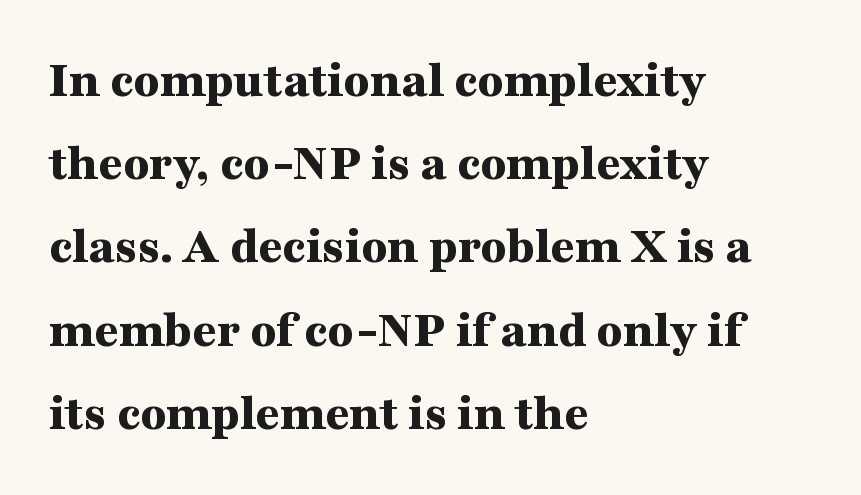
Q: Is the text bold? A: Yes.
Q: Is the text italic (slanted)? A: No, it is upright.
Q: Is the typeface a serif or a sans-serif typeface? A: Serif.
Q: Is the text underlined? A: No.
Q: How is the paragraph aligned? A: Left-aligned.
Q: Is the spacing between letters normal or unusually wide? A: Normal.
Q: Is the spacing between lines tight, normal or loose? A: Normal.
Q: Width (condensed, normal, or wide)? A: Wide.
Q: Stroke contrast? A: Medium.
Q: x-height? A: Medium.
Q: Monospaced? A: No.
